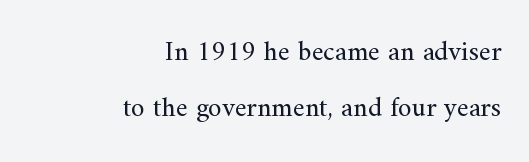
The image shows 28 px regular-weight serif type, upright; set right-aligned, loose line spacing (1.99x), normal letter spacing, not underlined; medium stroke contrast and a small x-height.
